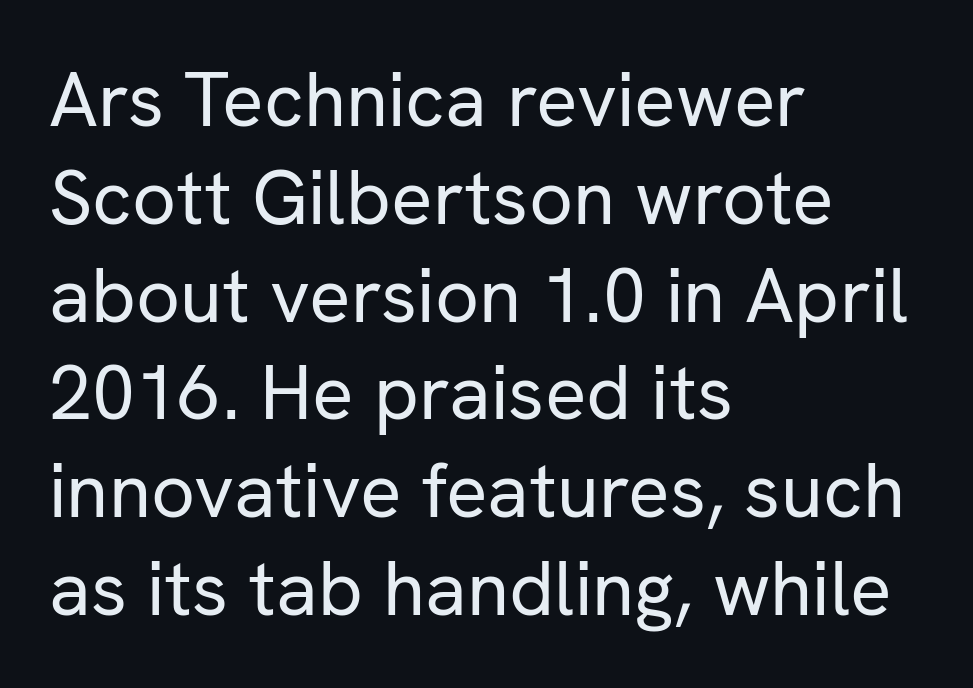
{"serif": "no", "italic": "no", "bold": "no", "weight": "regular", "width": "normal", "stroke_contrast": "low", "x_height": "medium", "monospaced": "no", "underline": "no", "align": "left", "line_spacing": "normal", "line_spacing_ratio": 1.27, "letter_spacing": "normal", "letter_spacing_em": 0.0, "glyph_px": 77}
